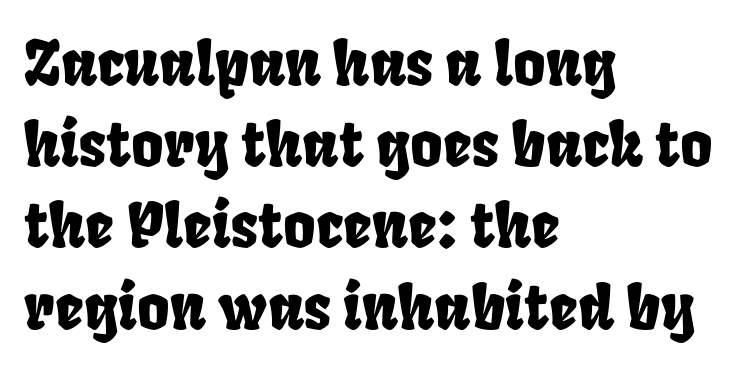
{"width": "condensed", "stroke_contrast": "low", "x_height": "large", "monospaced": "no", "underline": "no", "align": "left", "line_spacing": "normal", "line_spacing_ratio": 1.31, "letter_spacing": "normal", "letter_spacing_em": 0.0, "glyph_px": 62}
